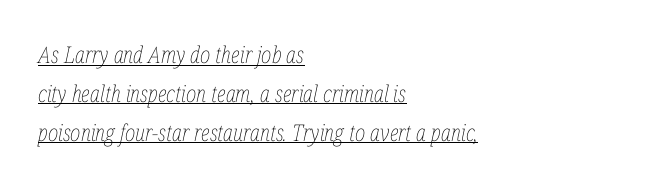
What decoration does the sample have? An underline. Honestly, the letter spacing is just normal — you wouldn't notice it. Designer's note — italics engaged. Evenly set lines give the paragraph a standard silhouette. Reading down the block, your eye returns to a fixed left position each line.
